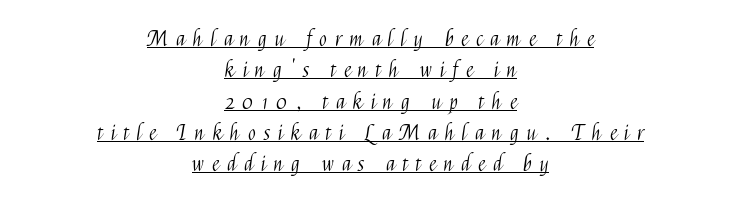
The passage shown is not bold in any degree. The rows are spaced the way most documents space them. Notice how a bar underscores the lettering throughout.
